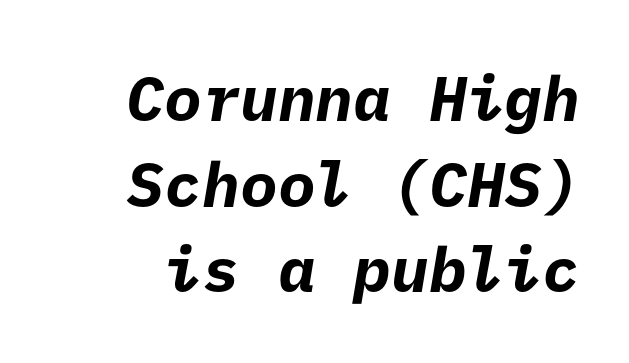
The horizontal fit of the characters is conventional and even. These lines carry a lot of weight — the face is fully bold. Vertically, the passage feels balanced, rows spaced as you'd expect. Type style note: lacks serifs. The space directly below the letters is spotless.
